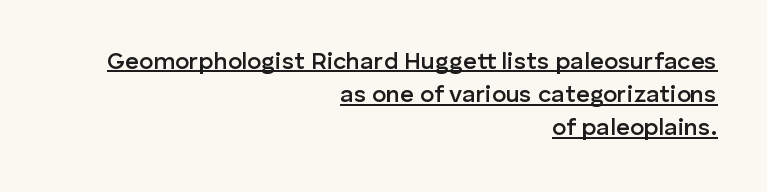
In terms of letterspacing, this is plain default setting. Compared with an ordinary text face, these strokes are moderately heavier — a semibold. Underlining? Definitely there. Posture: straight, roman, zero tilt. These lines are set flush right with a ragged left edge. This sample keeps an unexceptional amount of space between lines.
